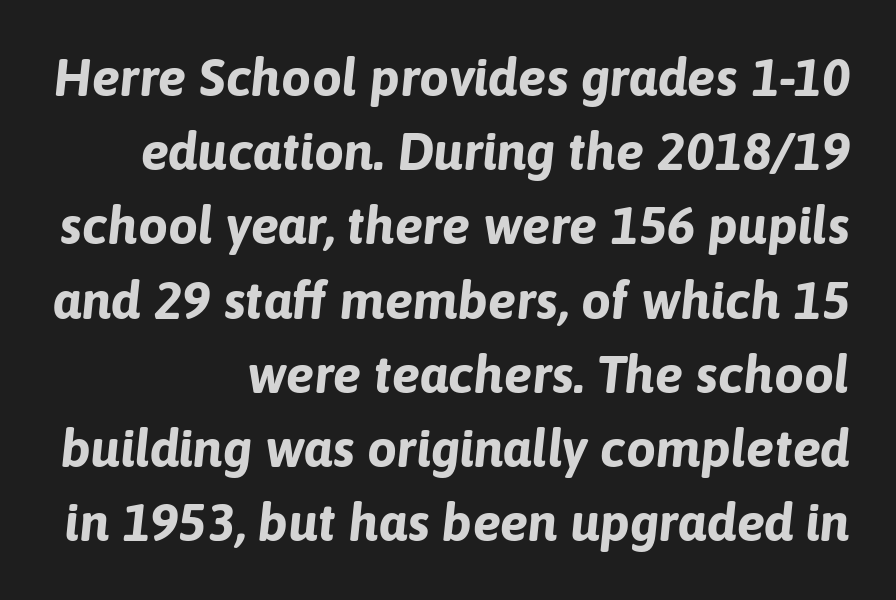
{"italic": "yes", "lean": "right", "slant_degrees": 6, "bold": "yes", "weight": "bold", "width": "normal", "stroke_contrast": "low", "x_height": "medium", "monospaced": "no", "underline": "no", "align": "right", "line_spacing": "normal", "line_spacing_ratio": 1.4, "letter_spacing": "normal", "letter_spacing_em": 0.0, "glyph_px": 53}
